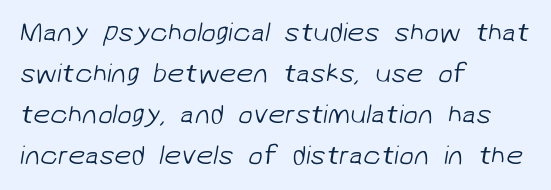
The letters look calm and open, with moderate or lighter stems. Reading down the block, your eye returns to a fixed left position each line. Look at the tracking — it's just the regular setting, nothing added. Rows of type keep a routine distance in the vertical direction. The space directly below the letters is spotless.
